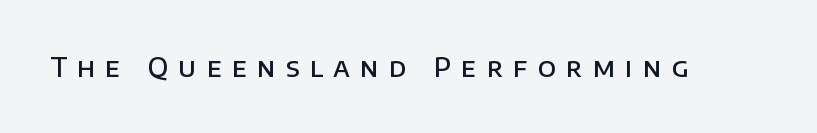
Q: Is the text bold? A: Semi-bold.
Q: Is the text italic (slanted)? A: No, it is upright.
Q: Is the text underlined? A: No.
Q: Is the spacing between letters normal or unusually wide? A: Unusually wide.
